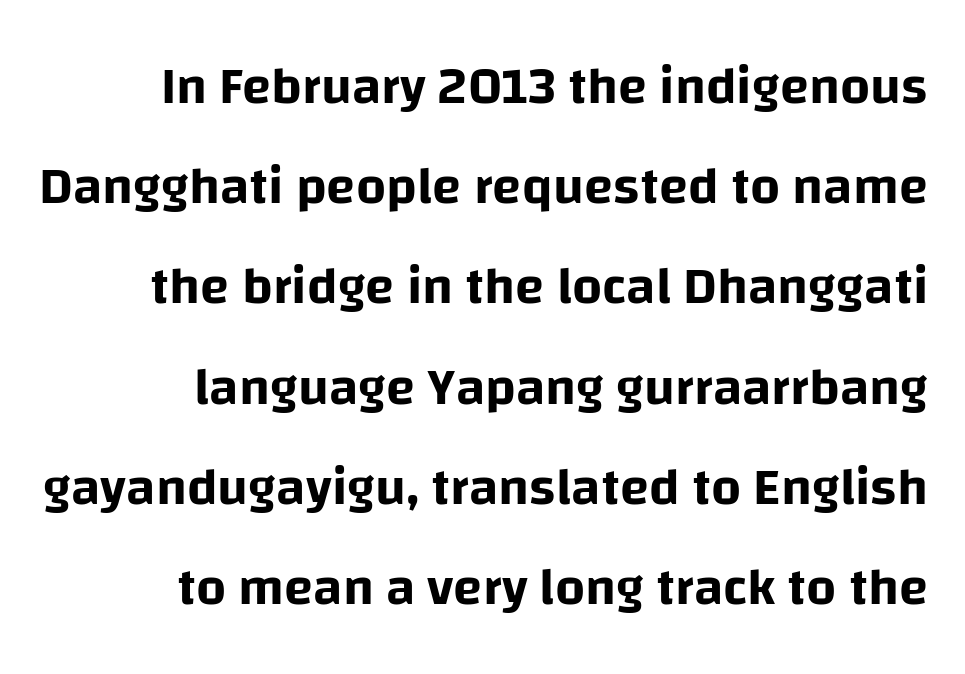
Q: Is the text italic (slanted)? A: No, it is upright.
Q: Is the typeface a serif or a sans-serif typeface? A: Sans-serif.
Q: Is the text underlined? A: No.
Q: How is the paragraph aligned? A: Right-aligned.
Q: Is the spacing between letters normal or unusually wide? A: Normal.
Q: Width (condensed, normal, or wide)? A: Normal.
Q: Stroke contrast? A: Low.
Q: x-height? A: Large.
Q: Monospaced? A: No.
